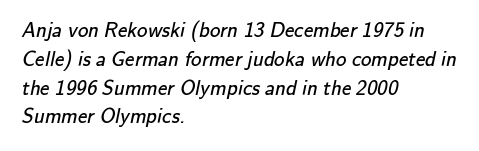
{"bold": "no", "underline": "no", "align": "left", "line_spacing": "normal", "line_spacing_ratio": 1.37, "letter_spacing": "normal", "letter_spacing_em": 0.0, "glyph_px": 21}
